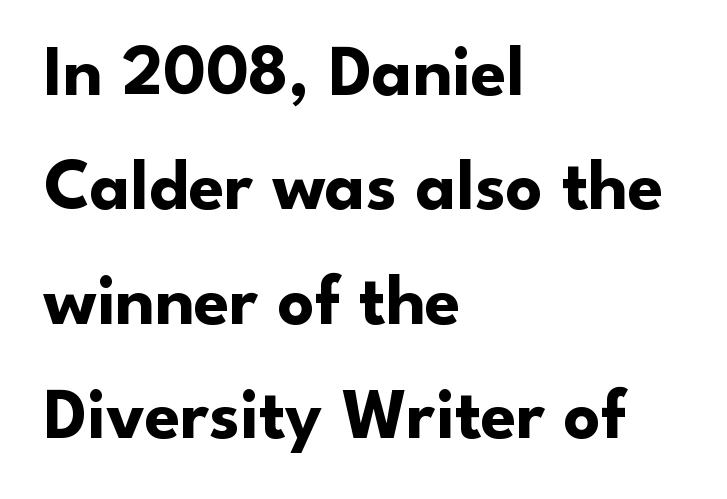
Is this a fixed-width face? No — the glyphs have proportional, varying widths. Words float on clear page, feet unadorned. Where is the straight margin? On the left. If you measured baseline to baseline, you'd find a middling distance. Words appear dense and cohesive because spacing is normal. Grotesque or geometric, the face here clearly has no serifs.
